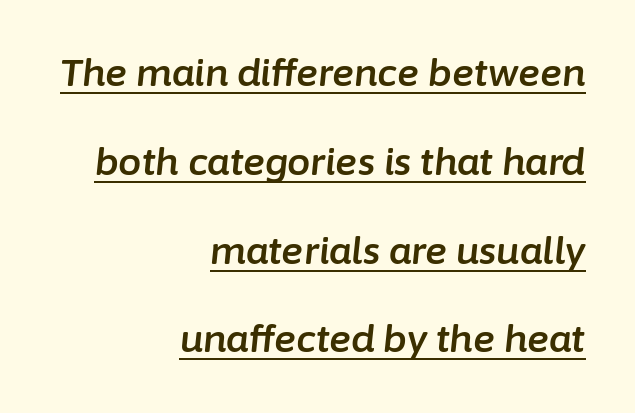
The image shows 37 px text type, italic (leaning right); set right-aligned, loose line spacing (2.4x), normal letter spacing, underlined; low stroke contrast and a medium x-height.
